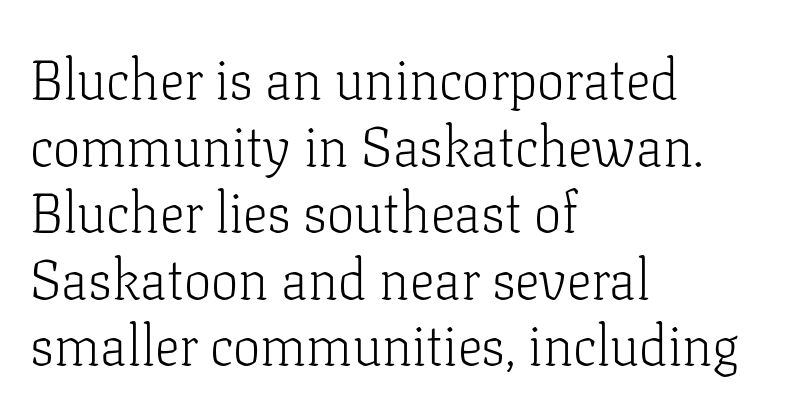
The tracking reads as untouched default to a designer's eye. Glance below the letters and you will spot only blank space. When letters stand straight like this, we call the style roman or upright. Is this a fixed-width face? No — the glyphs have proportional, varying widths. The weight tops out at a normal text grade. This rendering uses left alignment, leaving the right contour irregular.
